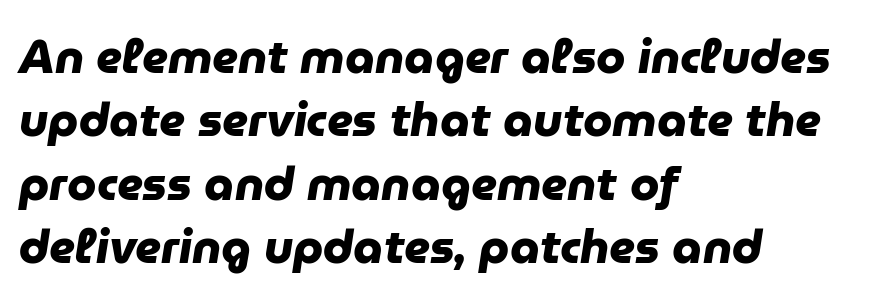
The gap between lines stays unmarked. The typesetter chose a ragged-right arrangement here. Weight check: bold — yes, fully. Typographically, this falls in the sans-serif category. Honestly, the row spacing looks completely unremarkable. Short note: letters normally spaced.
